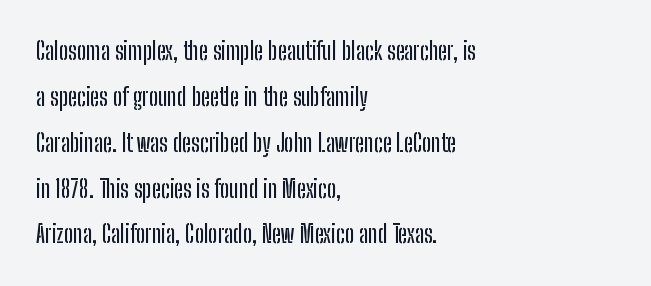
Q: Is the text italic (slanted)? A: No, it is upright.
Q: Is the text underlined? A: No.
Q: How is the paragraph aligned? A: Left-aligned.
Q: Is the spacing between letters normal or unusually wide? A: Normal.
Q: Is the spacing between lines tight, normal or loose? A: Loose.
